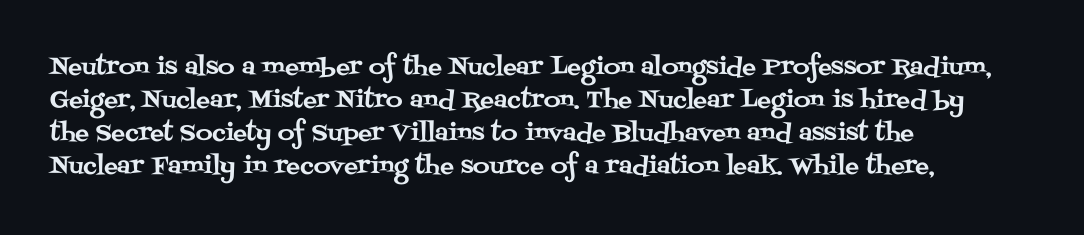
Q: Is the text italic (slanted)? A: No, it is upright.
Q: Is the text underlined? A: No.
Q: How is the paragraph aligned? A: Left-aligned.
Q: Is the spacing between letters normal or unusually wide? A: Normal.
Q: Is the spacing between lines tight, normal or loose? A: Normal.
